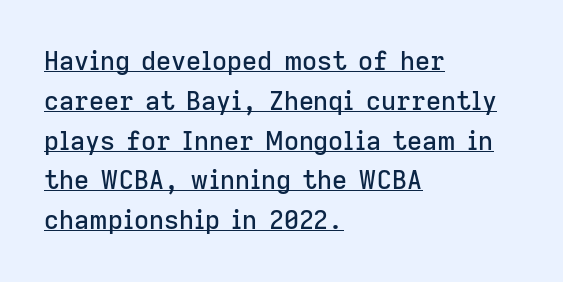
Q: Is the text italic (slanted)? A: No, it is upright.
Q: Is the text underlined? A: Yes.
Q: How is the paragraph aligned? A: Left-aligned.
Q: Is the spacing between letters normal or unusually wide? A: Normal.
Q: Is the spacing between lines tight, normal or loose? A: Normal.
